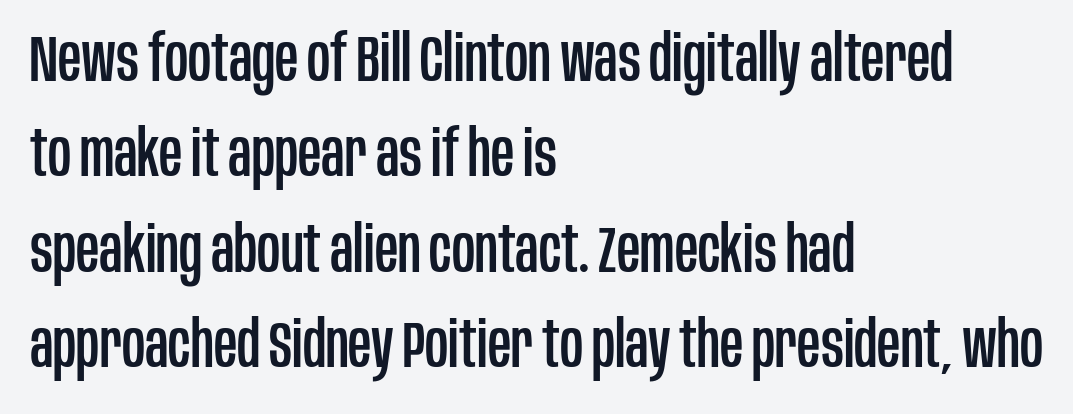
All the whitespace from short lines collects on the right. The space directly below the letters is spotless. Leading: standard. Does the lettering tilt? It doesn't — this is upright. Spacing verdict: proportional, widths tailored to each character.
